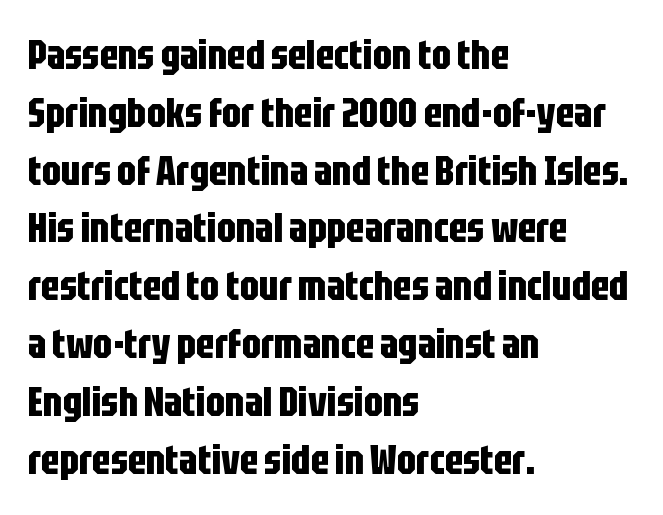
{"serif": "no", "italic": "no", "bold": "yes", "weight": "bold", "width": "condensed", "stroke_contrast": "low", "x_height": "large", "monospaced": "no", "underline": "no", "align": "left", "line_spacing": "normal", "line_spacing_ratio": 1.41, "letter_spacing": "normal", "letter_spacing_em": 0.0, "glyph_px": 41}
